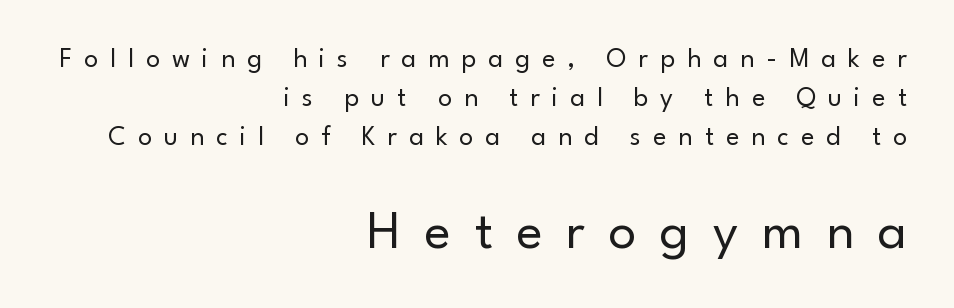
The image shows 55 px regular-weight sans-serif type, upright; set right-aligned, normal line spacing (1.4x), unusually wide letter spacing (+0.43 em), not underlined; the second (bottom) block is 1.96x larger; low stroke contrast and a small x-height.
